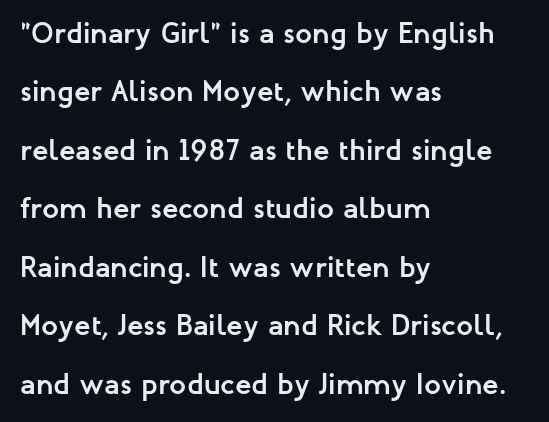
{"serif": "no", "italic": "no", "bold": "yes", "weight": "semibold", "width": "normal", "stroke_contrast": "low", "x_height": "medium", "monospaced": "no", "underline": "no", "align": "left", "line_spacing": "loose", "line_spacing_ratio": 1.95, "letter_spacing": "normal", "letter_spacing_em": 0.0, "glyph_px": 30}
